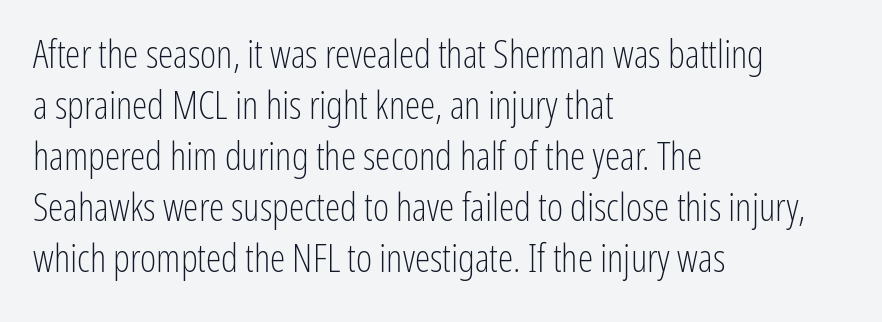
The image shows 39 px light, condensed sans-serif type, upright; set left-aligned, normal line spacing (1.31x), normal letter spacing, not underlined; low stroke contrast and a medium x-height.
